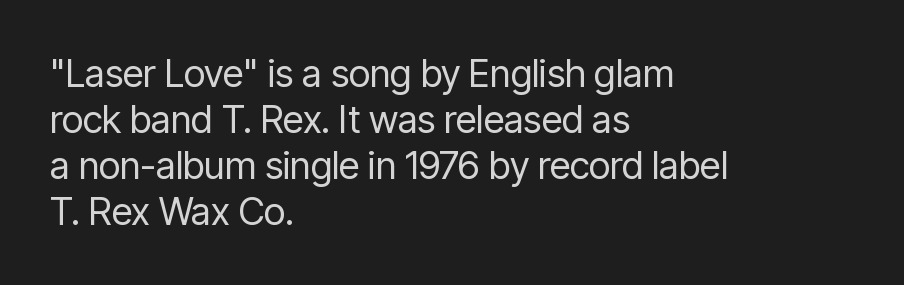
The image shows 38 px regular-weight, condensed sans-serif type, upright; set left-aligned, line spacing 1.21x, normal letter spacing, not underlined; low stroke contrast and a medium x-height.
